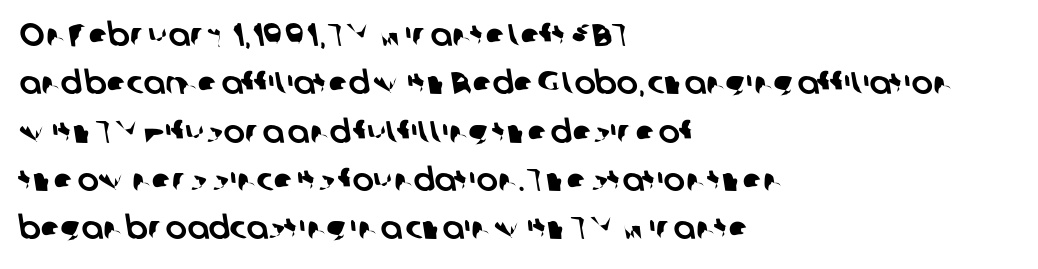
The image shows 32 px sans-serif type; set left-aligned, normal line spacing (1.51x), normal letter spacing, not underlined; low stroke contrast and a medium x-height.
